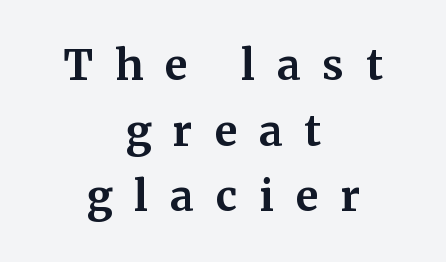
Q: Is the text italic (slanted)? A: No, it is upright.
Q: Is the typeface a serif or a sans-serif typeface? A: Serif.
Q: Is the text underlined? A: No.
Q: How is the paragraph aligned? A: Centered.
Q: Is the spacing between letters normal or unusually wide? A: Unusually wide.
Q: Is the spacing between lines tight, normal or loose? A: Tight.
Q: Width (condensed, normal, or wide)? A: Normal.
Q: Stroke contrast? A: Medium.
Q: x-height? A: Medium.
Q: Monospaced? A: No.
